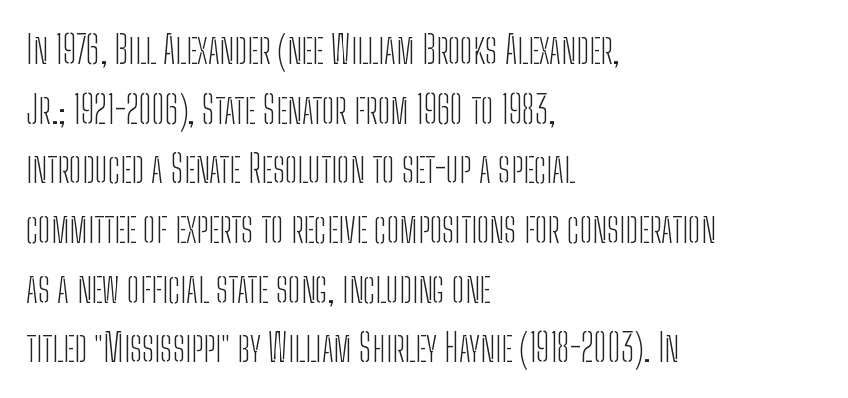
Q: Is the text bold? A: No.
Q: Is the text italic (slanted)? A: No, it is upright.
Q: Is the typeface a serif or a sans-serif typeface? A: Sans-serif.
Q: Is the text underlined? A: No.
Q: How is the paragraph aligned? A: Left-aligned.
Q: Is the spacing between letters normal or unusually wide? A: Normal.
Q: Is the spacing between lines tight, normal or loose? A: Normal.
Q: Width (condensed, normal, or wide)? A: Condensed.
Q: Stroke contrast? A: Low.
Q: x-height? A: Medium.
Q: Monospaced? A: No.
